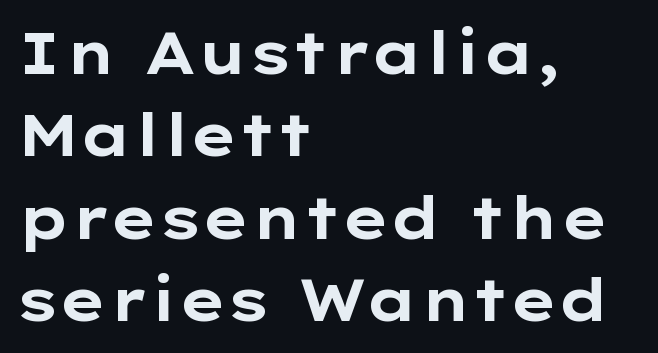
Q: Is the text bold? A: Yes.
Q: Is the text italic (slanted)? A: No, it is upright.
Q: Is the typeface a serif or a sans-serif typeface? A: Sans-serif.
Q: Is the text underlined? A: No.
Q: How is the paragraph aligned? A: Left-aligned.
Q: Is the spacing between letters normal or unusually wide? A: Normal.
Q: Is the spacing between lines tight, normal or loose? A: Normal.
Q: Width (condensed, normal, or wide)? A: Wide.
Q: Stroke contrast? A: Low.
Q: x-height? A: Medium.
Q: Monospaced? A: No.
